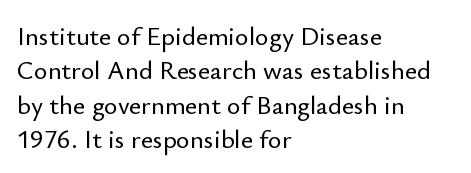
{"italic": "no", "underline": "no", "align": "left", "line_spacing": "normal", "line_spacing_ratio": 1.32, "letter_spacing": "normal", "letter_spacing_em": 0.0, "glyph_px": 26}
